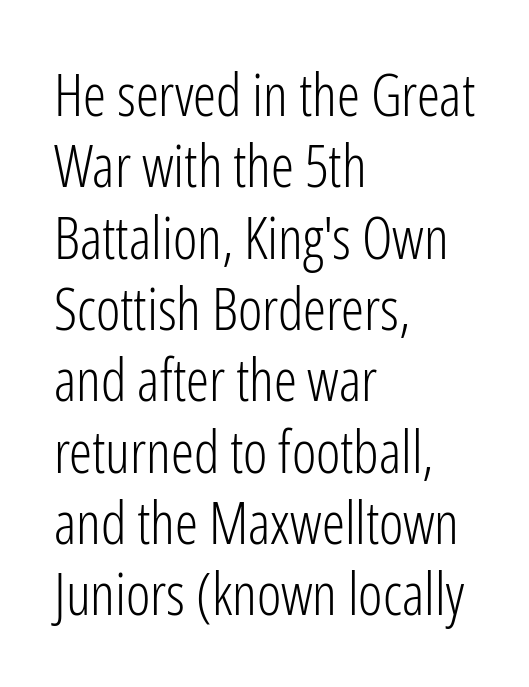
The image shows 58 px light, condensed sans-serif type, upright; set left-aligned, line spacing 1.23x, normal letter spacing, not underlined; low stroke contrast and a medium x-height.
